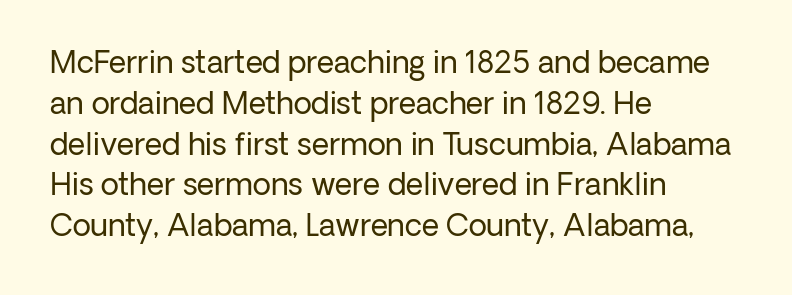
The image shows 30 px regular-weight sans-serif type, upright; set left-aligned, normal line spacing (1.36x), normal letter spacing, not underlined; low stroke contrast and a medium x-height.
